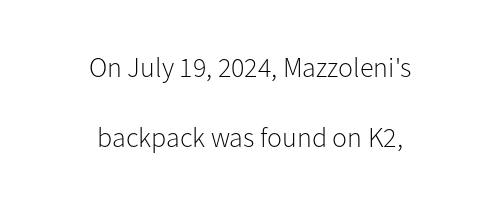
The characters display no serif detailing; their extremities are plain. Nothing heavy about these letters — not bold at all. The horizontal fit of the characters is conventional and even. Looks like regular typesetting: each glyph gets only the width it needs. Short and long lines alike share a common midpoint. Rows of type keep a wide berth in the vertical direction.
